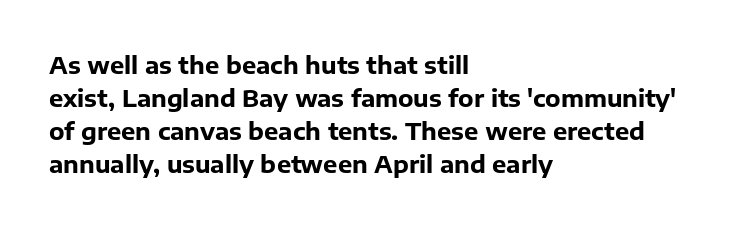
The tracking reads as untouched default to a designer's eye. Check the space under the baseline: it is left empty. The letters stand straight up with perfectly vertical stems. Each line starts at the same left margin while the right side varies. Weight check: bold — yes, fully. These lines sit exactly where default settings would place them.
